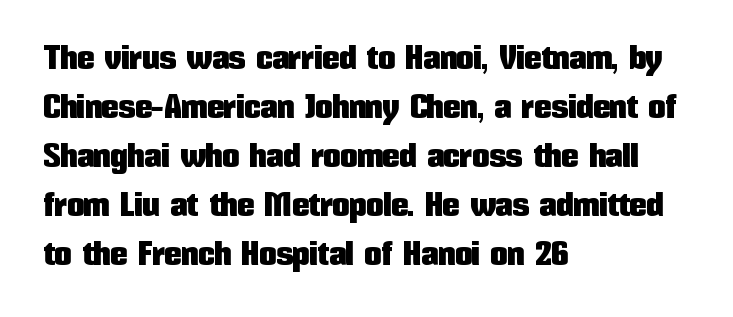
Q: Is the text italic (slanted)? A: No, it is upright.
Q: Is the typeface a serif or a sans-serif typeface? A: Sans-serif.
Q: Is the text underlined? A: No.
Q: How is the paragraph aligned? A: Left-aligned.
Q: Is the spacing between letters normal or unusually wide? A: Normal.
Q: Is the spacing between lines tight, normal or loose? A: Normal.
Q: Width (condensed, normal, or wide)? A: Condensed.
Q: Stroke contrast? A: Low.
Q: x-height? A: Medium.
Q: Monospaced? A: No.
